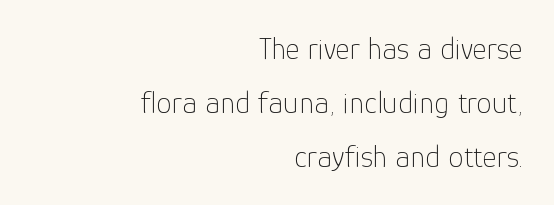
Q: Is the text bold? A: No.
Q: Is the text italic (slanted)? A: No, it is upright.
Q: Is the typeface a serif or a sans-serif typeface? A: Sans-serif.
Q: Is the text underlined? A: No.
Q: How is the paragraph aligned? A: Right-aligned.
Q: Is the spacing between letters normal or unusually wide? A: Normal.
Q: Width (condensed, normal, or wide)? A: Normal.
Q: Stroke contrast? A: Low.
Q: x-height? A: Medium.
Q: Monospaced? A: No.
